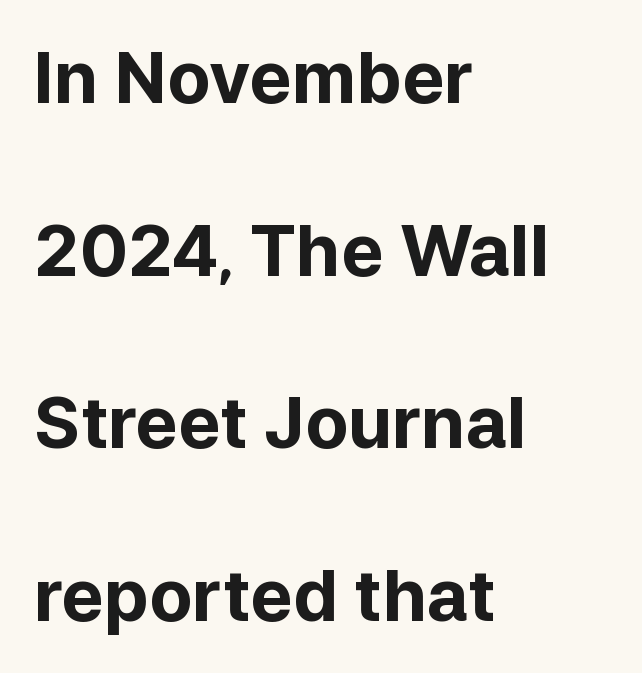
{"serif": "no", "italic": "no", "bold": "yes", "weight": "bold", "width": "normal", "stroke_contrast": "low", "x_height": "medium", "monospaced": "no", "underline": "no", "align": "left", "line_spacing": "loose", "line_spacing_ratio": 2.43, "letter_spacing": "normal", "letter_spacing_em": 0.0, "glyph_px": 71}
